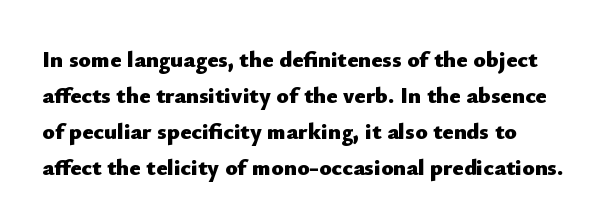
Q: Is the text bold? A: Yes.
Q: Is the text italic (slanted)? A: No, it is upright.
Q: Is the text underlined? A: No.
Q: Is the spacing between letters normal or unusually wide? A: Normal.
Q: Is the spacing between lines tight, normal or loose? A: Normal.
